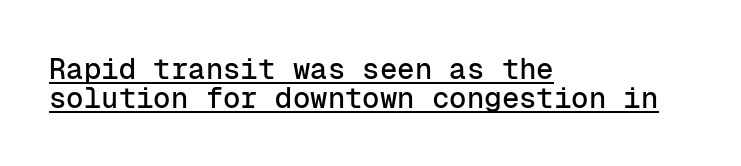
Letter spacing: default. The setting favours the left margin, as ordinary paragraphs usually do. The typography opts for an upright posture over an oblique one. The sample's only ornament is a line tracing under the words.
